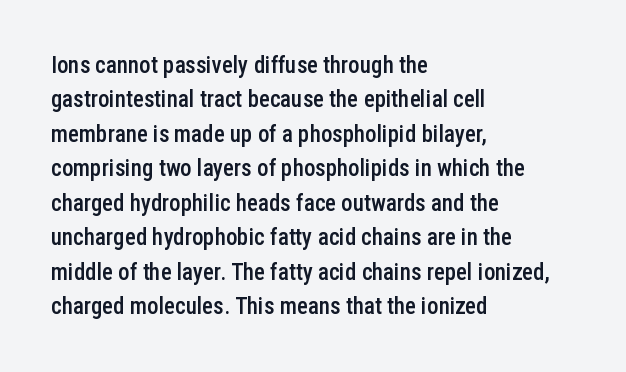
{"italic": "no", "bold": "semi", "underline": "no", "align": "left", "line_spacing": "normal", "line_spacing_ratio": 1.5, "letter_spacing": "normal", "letter_spacing_em": 0.0, "glyph_px": 23}
